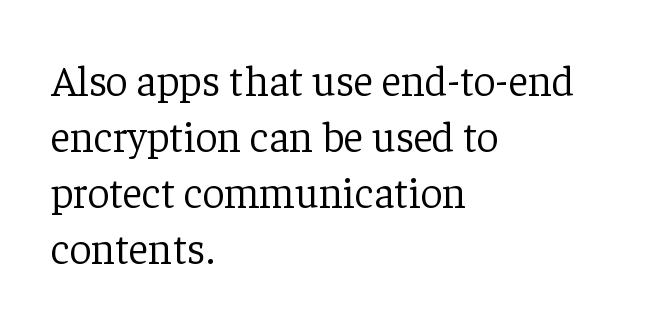
The image shows 43 px light serif type, upright; set left-aligned, normal line spacing (1.3x), normal letter spacing, not underlined; low stroke contrast and a medium x-height.
